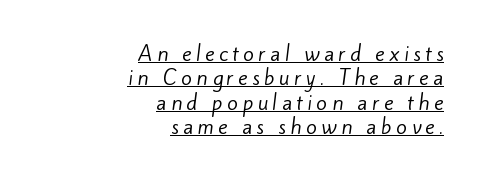
Q: Is the text bold? A: No.
Q: Is the text underlined? A: Yes.
Q: How is the paragraph aligned? A: Right-aligned.
Q: Is the spacing between letters normal or unusually wide? A: Unusually wide.
